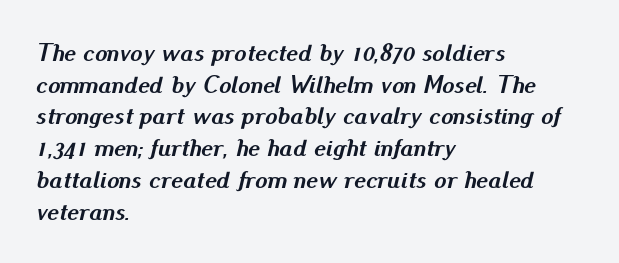
Q: Is the text bold? A: Yes.
Q: Is the text italic (slanted)? A: Yes, it leans right by about 13 degrees.
Q: Is the text underlined? A: No.
Q: How is the paragraph aligned? A: Left-aligned.
Q: Is the spacing between letters normal or unusually wide? A: Normal.
Q: Is the spacing between lines tight, normal or loose? A: Normal.
